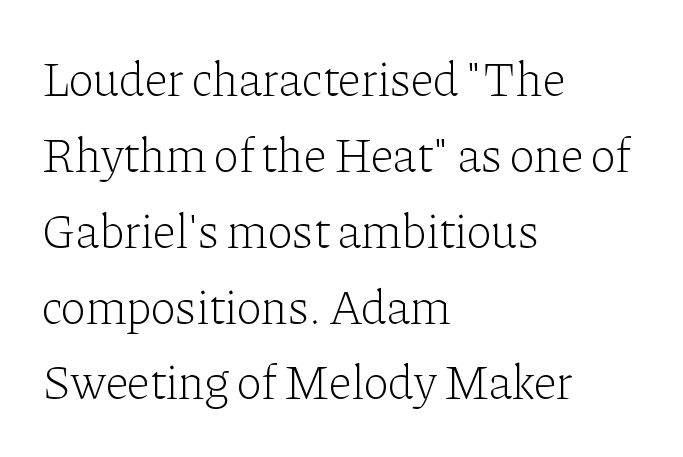
The letters stand straight up with perfectly vertical stems. Rule under the text: the space is simply empty. Does the type have serifs? Yes, each stem ends in a small foot. Is the block centered? No — it sits flush against the left margin. The line texture is even and compact thanks to regular tracking. Stroke thickness stays within the range of a standard reading face or lighter.
